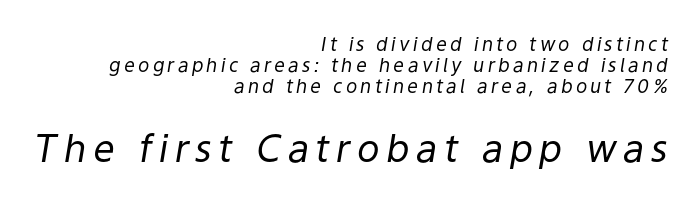
Q: Is the text bold? A: No.
Q: Is the text italic (slanted)? A: Yes, it leans right by about 9 degrees.
Q: Is the text underlined? A: No.
Q: How is the paragraph aligned? A: Right-aligned.
Q: Is the spacing between lines tight, normal or loose? A: Tight.
Q: Which block of text is set in a larger size, the first (top) or the second (bottom)? A: The second (bottom) one.
Q: Width (condensed, normal, or wide)? A: Normal.
Q: Stroke contrast? A: Low.
Q: x-height? A: Medium.
Q: Monospaced? A: No.
